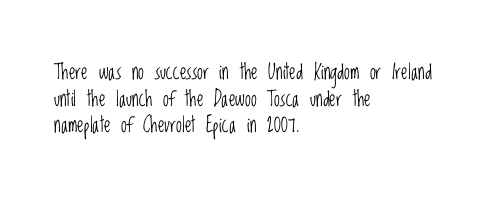
The image shows 21 px text type, upright; set left-aligned, normal line spacing (1.27x), normal letter spacing, not underlined.
